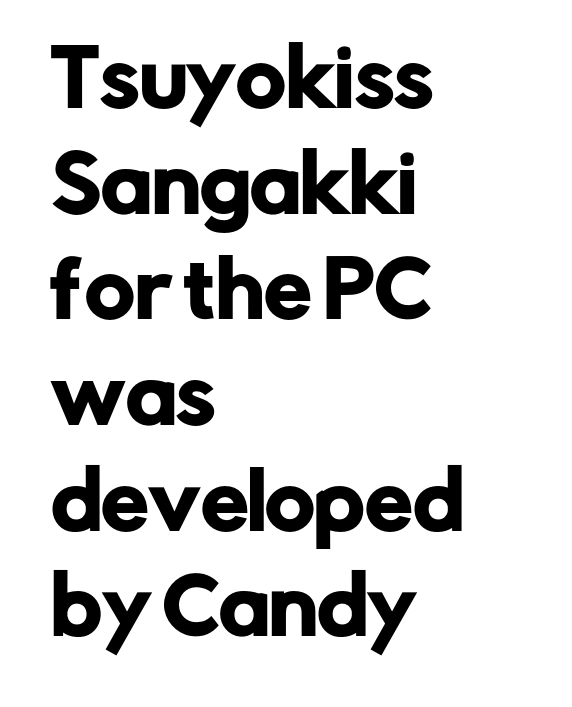
Q: Is the text italic (slanted)? A: No, it is upright.
Q: Is the typeface a serif or a sans-serif typeface? A: Sans-serif.
Q: Is the text underlined? A: No.
Q: How is the paragraph aligned? A: Left-aligned.
Q: Is the spacing between letters normal or unusually wide? A: Normal.
Q: Is the spacing between lines tight, normal or loose? A: Normal.
Q: Width (condensed, normal, or wide)? A: Normal.
Q: Stroke contrast? A: Low.
Q: x-height? A: Medium.
Q: Monospaced? A: No.
